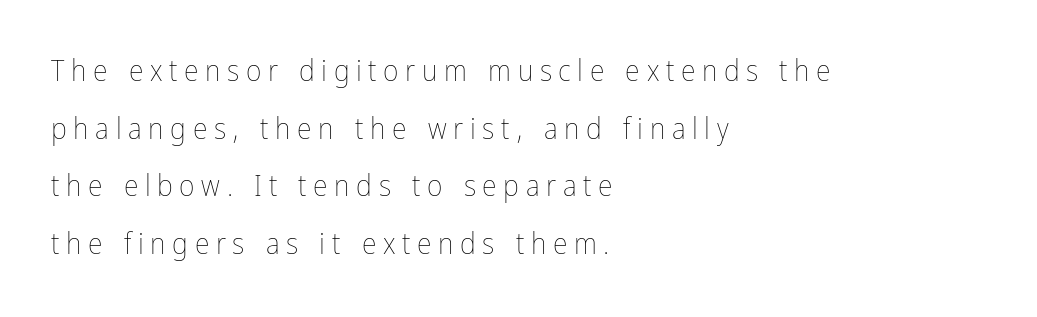
The image shows 30 px thin, condensed type, upright; set left-aligned, loose line spacing (1.92x), unusually wide letter spacing (+0.22 em), not underlined; low stroke contrast and a medium x-height.
